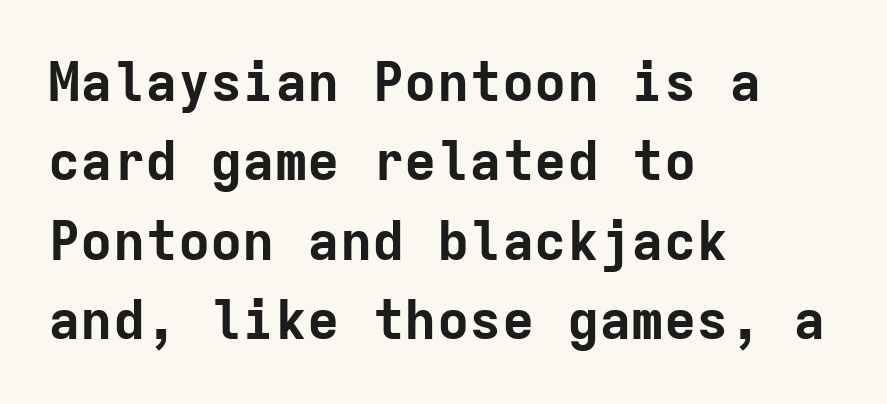
The image shows 54 px bold sans-serif type, upright, monospaced; set left-aligned, normal line spacing (1.47x), normal letter spacing, not underlined; low stroke contrast and a medium x-height.
